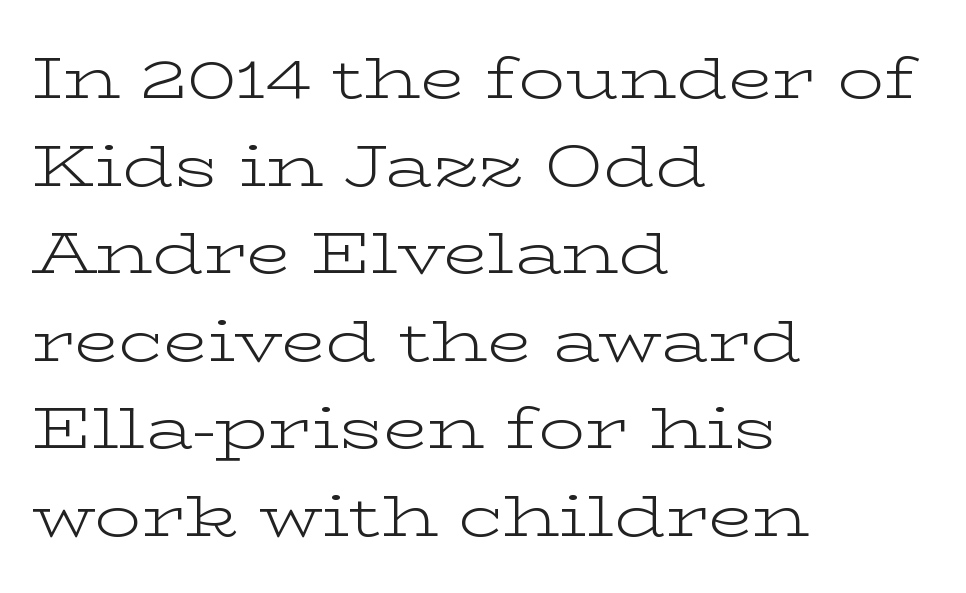
The strokes are not fattened; the text isn't bold. The letters advance in unequal steps, a hallmark of proportional type. Rule under the text: the space is simply empty. The gaps between neighbouring characters are ordinary and unremarkable. Does the type have serifs? Yes, each stem ends in a small foot. Vertical spacing — default.
